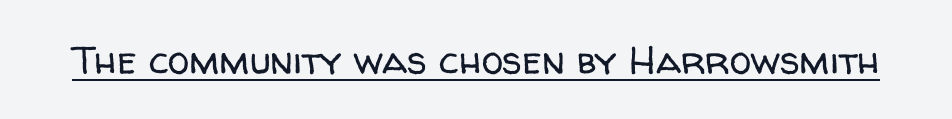
{"serif": "no", "italic": "no", "bold": "no", "weight": "regular", "width": "normal", "stroke_contrast": "low", "x_height": "medium", "monospaced": "no", "underline": "yes", "letter_spacing": "normal", "letter_spacing_em": 0.0, "glyph_px": 39}
